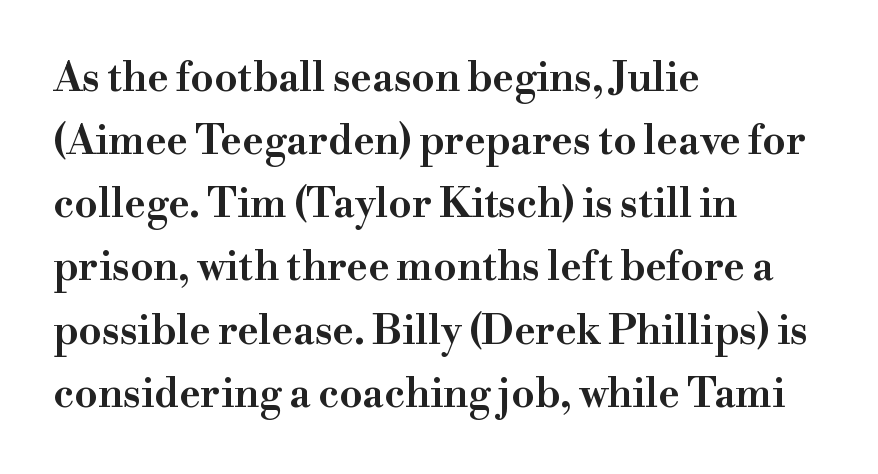
Q: Is the text italic (slanted)? A: No, it is upright.
Q: Is the typeface a serif or a sans-serif typeface? A: Serif.
Q: Is the text underlined? A: No.
Q: How is the paragraph aligned? A: Left-aligned.
Q: Is the spacing between letters normal or unusually wide? A: Normal.
Q: Is the spacing between lines tight, normal or loose? A: Normal.
Q: Width (condensed, normal, or wide)? A: Wide.
Q: Stroke contrast? A: High.
Q: x-height? A: Small.
Q: Monospaced? A: No.
